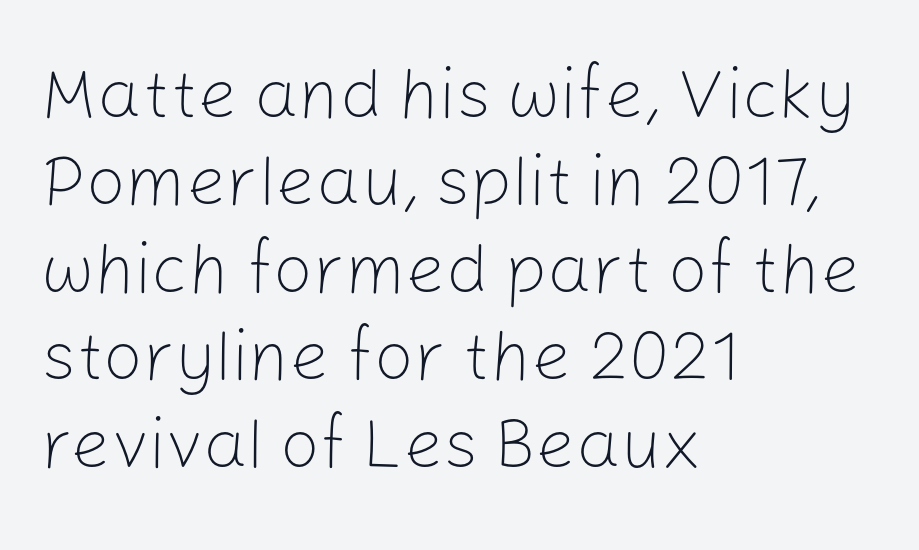
{"serif": "no", "italic": "no", "bold": "no", "weight": "light", "width": "normal", "stroke_contrast": "low", "x_height": "medium", "monospaced": "no", "underline": "no", "align": "left", "line_spacing": "normal", "line_spacing_ratio": 1.25, "letter_spacing": "normal", "letter_spacing_em": 0.0, "glyph_px": 70}
